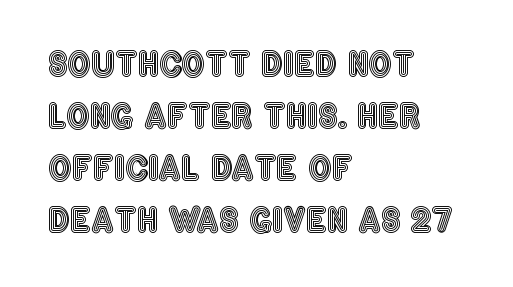
The image shows 33 px condensed type, upright; set left-aligned, normal line spacing (1.58x), normal letter spacing, not underlined; a large x-height.
